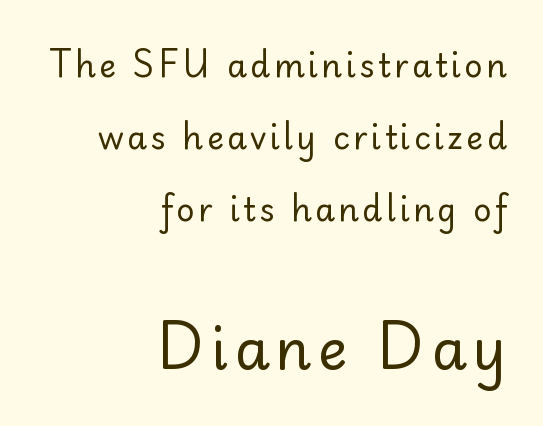
The passage shown begins with its smaller block and ends with its larger one. The font sits on the lighter half of the weight spectrum, regular included. The lettering holds an erect, upright posture throughout. Note the varied advance widths — an 'i' is clearly narrower than an 'm'. The compositor pushed each line to the right boundary. The face used here is a sans, in the tradition of grotesques and geometrics.
